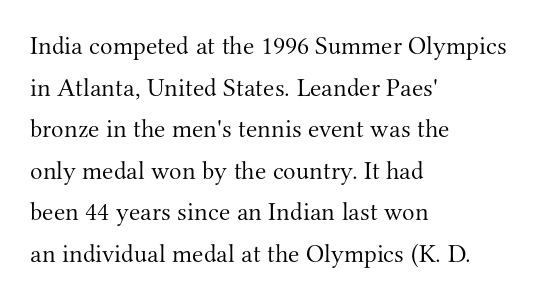
The image shows 26 px text type, upright; set left-aligned, normal line spacing (1.6x), normal letter spacing, not underlined.
